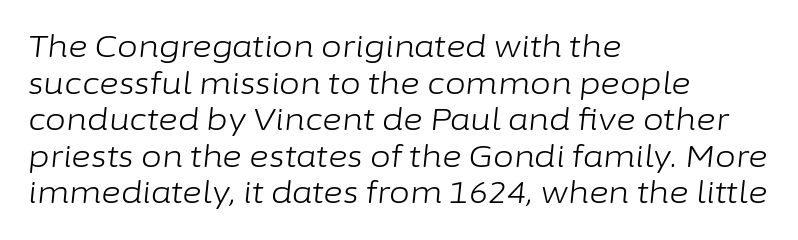
Slant detected: the letters are inclined. Glyph-to-glyph distance matches everyday printed text. Underline: absent. Each letter keeps its own natural width here, so spacing adapts to shape. The typesetting does not lean heavy: it is not bold.
